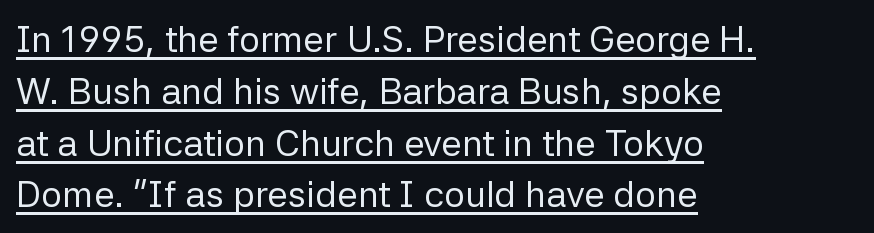
{"serif": "no", "italic": "no", "bold": "no", "weight": "regular", "width": "normal", "stroke_contrast": "low", "x_height": "medium", "monospaced": "no", "underline": "yes", "align": "left", "line_spacing": "normal", "line_spacing_ratio": 1.4, "letter_spacing": "normal", "letter_spacing_em": 0.0, "glyph_px": 37}
